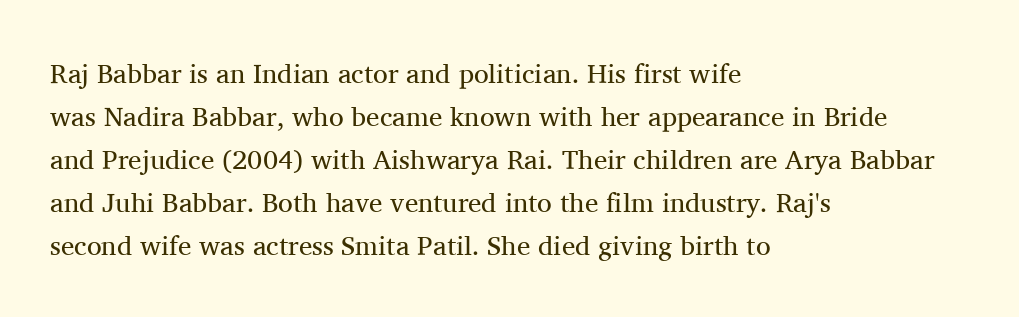
{"italic": "no", "bold": "no", "underline": "no", "align": "left", "line_spacing": "normal", "line_spacing_ratio": 1.59, "letter_spacing": "normal", "letter_spacing_em": 0.0, "glyph_px": 27}
